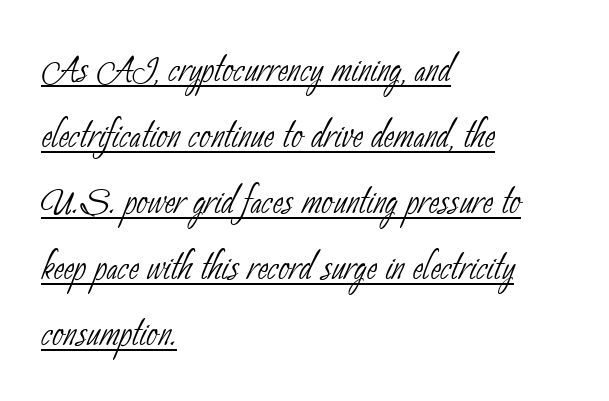
Letters have the restrained weight of plain body copy at most. Letterform terminals end flat and unadorned throughout the passage. Visually the block forms a straight wall on the left and a jagged coastline on the right. Letter spacing: default. Looks like regular typesetting: each glyph gets only the width it needs.
